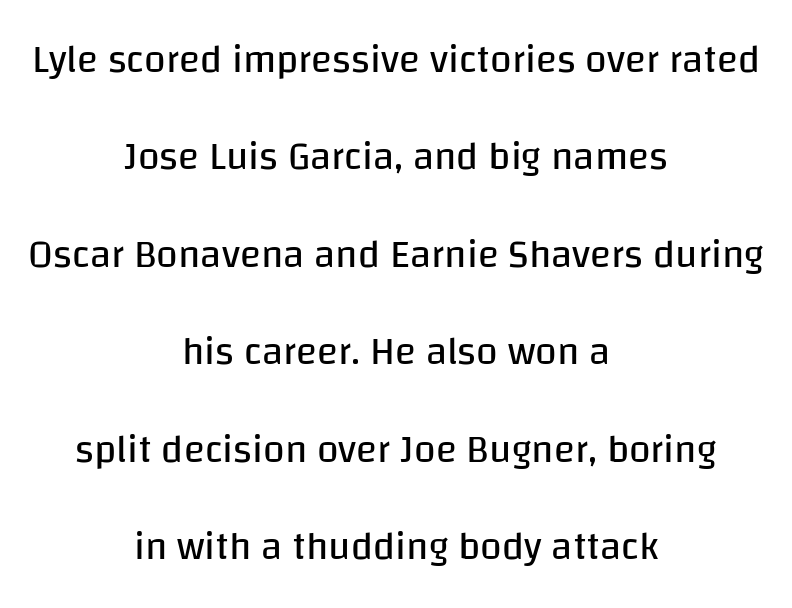
Q: Is the text bold? A: No.
Q: Is the text italic (slanted)? A: No, it is upright.
Q: Is the typeface a serif or a sans-serif typeface? A: Sans-serif.
Q: Is the text underlined? A: No.
Q: How is the paragraph aligned? A: Centered.
Q: Is the spacing between letters normal or unusually wide? A: Normal.
Q: Is the spacing between lines tight, normal or loose? A: Loose.
Q: Width (condensed, normal, or wide)? A: Normal.
Q: Stroke contrast? A: Low.
Q: x-height? A: Large.
Q: Monospaced? A: No.
